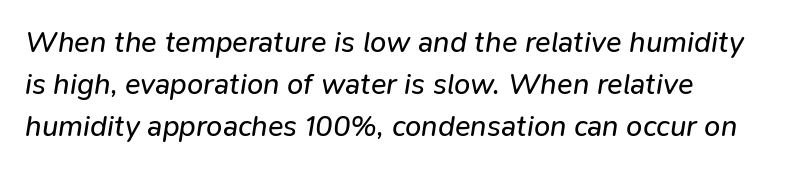
The image shows 29 px regular-weight type, italic (leaning right); set left-aligned, normal line spacing (1.45x), normal letter spacing, not underlined; low stroke contrast and a medium x-height.
